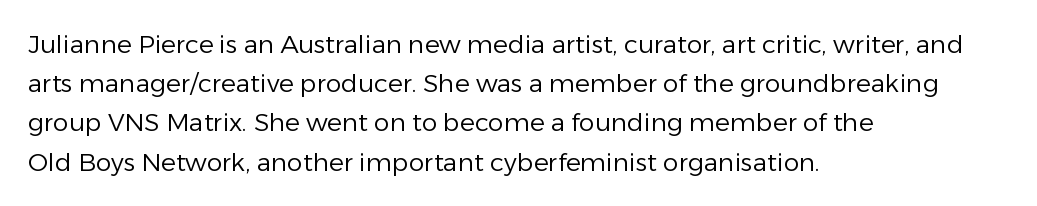
{"italic": "no", "bold": "no", "underline": "no", "align": "left", "line_spacing": "normal", "line_spacing_ratio": 1.57, "letter_spacing": "normal", "letter_spacing_em": 0.0, "glyph_px": 25}
